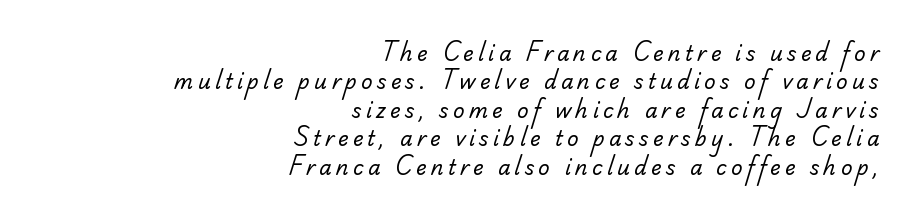
The leading is moderate, giving the passage an even texture. Is the stroke heavy? The answer is a plain regular-or-lighter. This rendering uses right alignment, leaving the left contour irregular. Each row of text sits above clean, open space. There is plenty of visible air inserted between adjacent glyphs.
